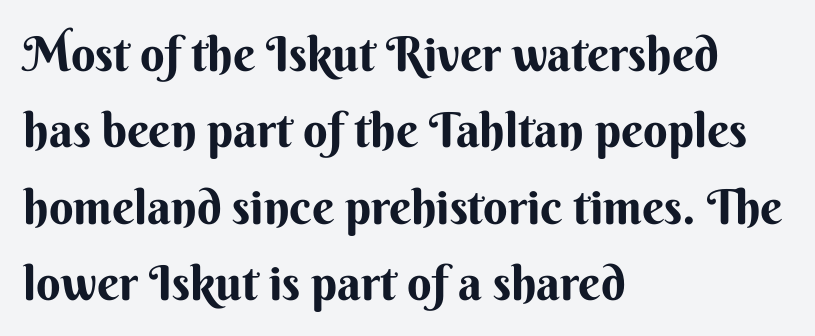
Q: Is the text italic (slanted)? A: No, it is upright.
Q: Is the typeface a serif or a sans-serif typeface? A: Sans-serif.
Q: Is the text underlined? A: No.
Q: How is the paragraph aligned? A: Left-aligned.
Q: Is the spacing between letters normal or unusually wide? A: Normal.
Q: Is the spacing between lines tight, normal or loose? A: Normal.
Q: Width (condensed, normal, or wide)? A: Normal.
Q: Stroke contrast? A: Medium.
Q: x-height? A: Small.
Q: Monospaced? A: No.
